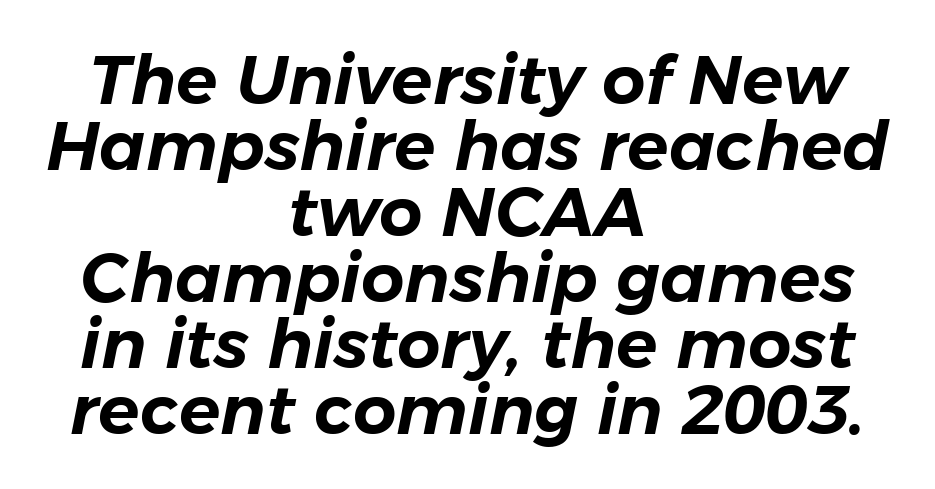
Does the copy run flush right? No — it is centered line by line. The text carries the slant typical of an italic or oblique font. A typesetter would call this proportional, since set widths differ per character. Just letters on the line, the space beneath them empty.
